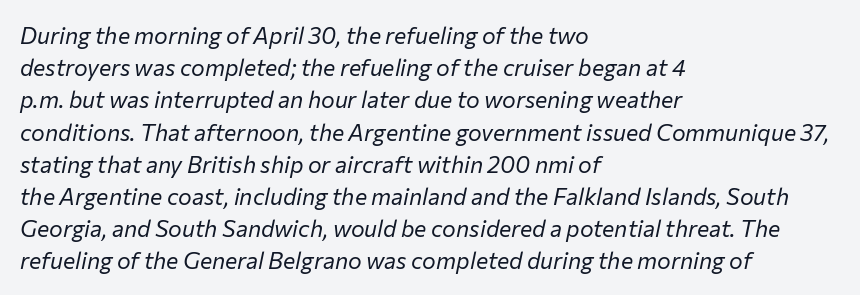
Q: Is the text bold? A: No.
Q: Is the text italic (slanted)? A: Yes, it leans right by about 12 degrees.
Q: Is the text underlined? A: No.
Q: How is the paragraph aligned? A: Left-aligned.
Q: Is the spacing between letters normal or unusually wide? A: Normal.
Q: Is the spacing between lines tight, normal or loose? A: Normal.
